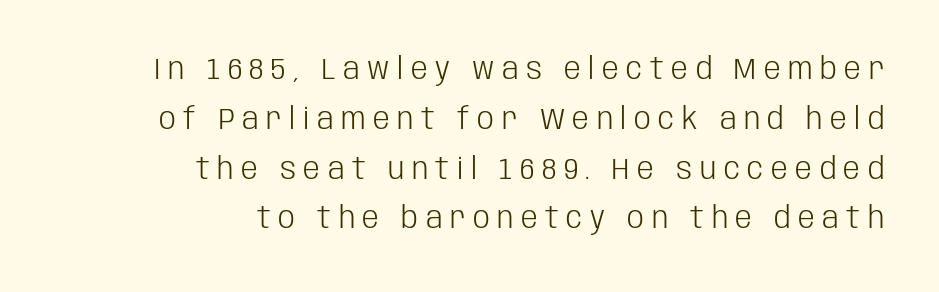
{"serif": "no", "italic": "no", "bold": "no", "weight": "light", "width": "condensed", "stroke_contrast": "low", "x_height": "large", "monospaced": "no", "underline": "no", "align": "right", "line_spacing": "normal", "line_spacing_ratio": 1.66, "letter_spacing": "wide", "letter_spacing_em": 0.25, "glyph_px": 30}
